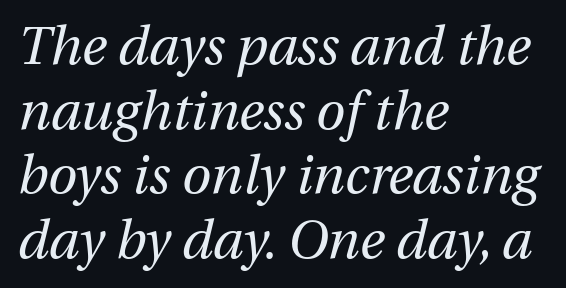
Q: Is the text bold? A: No.
Q: Is the text italic (slanted)? A: Yes, it leans right by about 12 degrees.
Q: Is the text underlined? A: No.
Q: How is the paragraph aligned? A: Left-aligned.
Q: Is the spacing between letters normal or unusually wide? A: Normal.
Q: Width (condensed, normal, or wide)? A: Normal.
Q: Stroke contrast? A: Medium.
Q: x-height? A: Medium.
Q: Monospaced? A: No.
